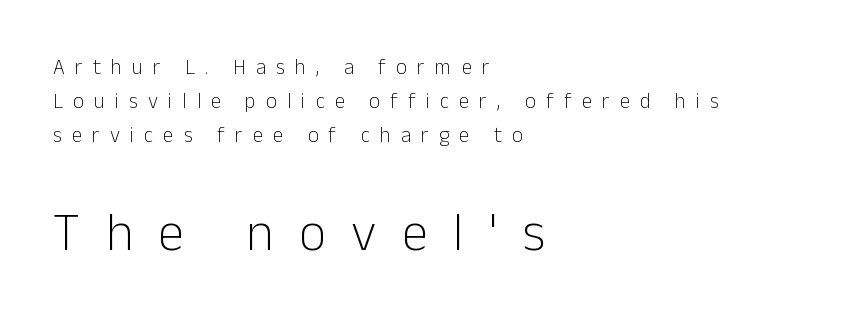
Q: Is the text bold? A: No.
Q: Is the text italic (slanted)? A: No, it is upright.
Q: Is the typeface a serif or a sans-serif typeface? A: Sans-serif.
Q: Is the text underlined? A: No.
Q: How is the paragraph aligned? A: Left-aligned.
Q: Is the spacing between letters normal or unusually wide? A: Unusually wide.
Q: Is the spacing between lines tight, normal or loose? A: Normal.
Q: Which block of text is set in a larger size, the first (top) or the second (bottom)? A: The second (bottom) one.
Q: Width (condensed, normal, or wide)? A: Normal.
Q: Stroke contrast? A: Low.
Q: x-height? A: Medium.
Q: Monospaced? A: No.
